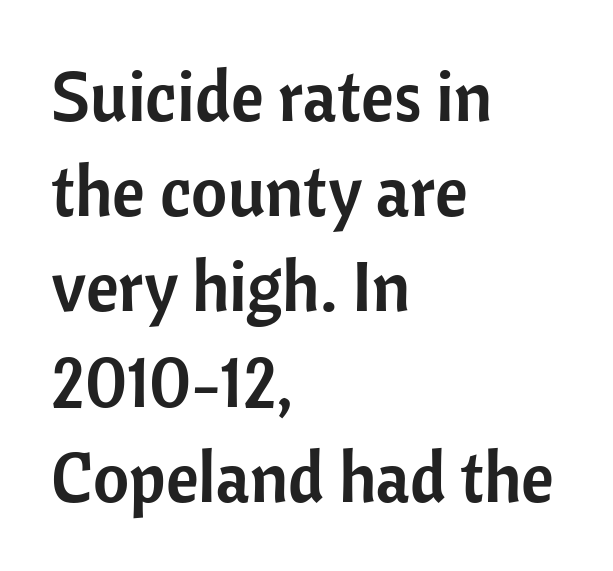
The image shows 70 px sans-serif type, upright; set left-aligned, normal line spacing (1.36x), normal letter spacing, not underlined; low stroke contrast and a medium x-height.
